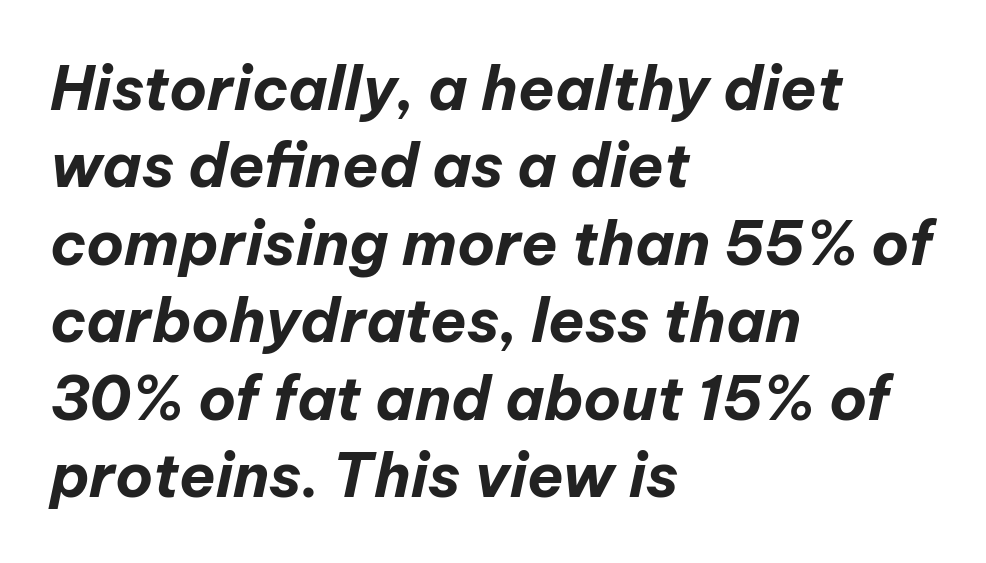
Q: Is the text bold? A: Yes.
Q: Is the text italic (slanted)? A: Yes, it leans right by about 12 degrees.
Q: Is the text underlined? A: No.
Q: How is the paragraph aligned? A: Left-aligned.
Q: Is the spacing between letters normal or unusually wide? A: Normal.
Q: Is the spacing between lines tight, normal or loose? A: Normal.
Q: Width (condensed, normal, or wide)? A: Normal.
Q: Stroke contrast? A: Low.
Q: x-height? A: Medium.
Q: Monospaced? A: No.
